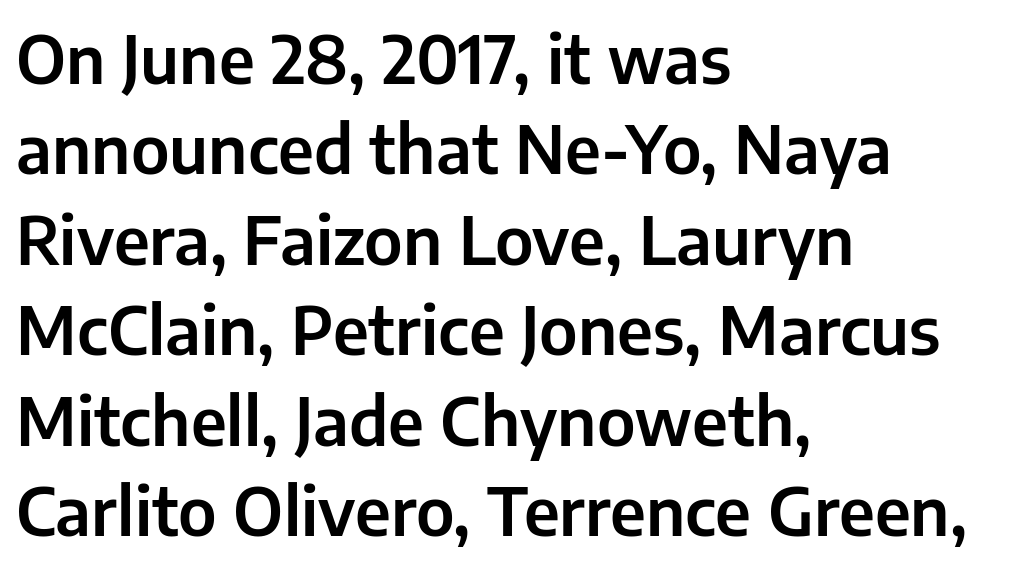
{"serif": "no", "italic": "no", "width": "normal", "stroke_contrast": "low", "x_height": "medium", "monospaced": "no", "underline": "no", "align": "left", "line_spacing": "normal", "line_spacing_ratio": 1.37, "letter_spacing": "normal", "letter_spacing_em": 0.0, "glyph_px": 66}
